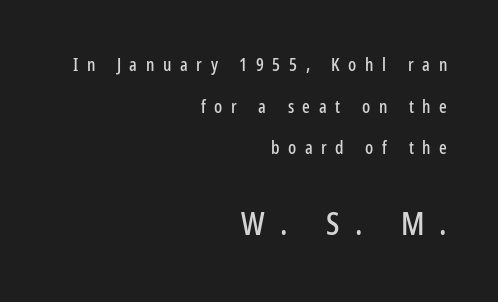
Glyph-to-glyph distance is far greater than everyday printed text. Does the lettering tilt? It doesn't — this is upright. Serif or sans? Sans — the stroke terminals are bare. Is the lower block the larger one? Yes — the lower block carries the bigger type.
